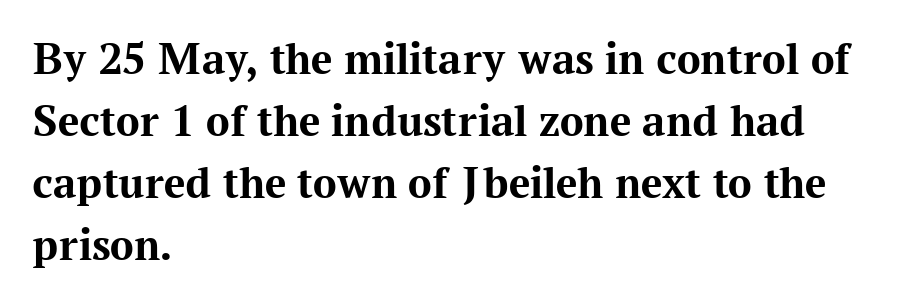
Is the block centered? No — it sits flush against the left margin. A typesetter would label this face a serif. Descenders hang freely into open space. Is the letter spacing exaggerated? No — it looks like the ordinary default.
